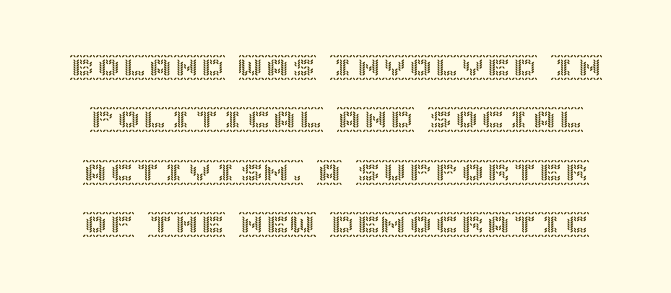
The image shows 26 px text type, upright; set loose line spacing (2.01x), normal letter spacing, not underlined.
